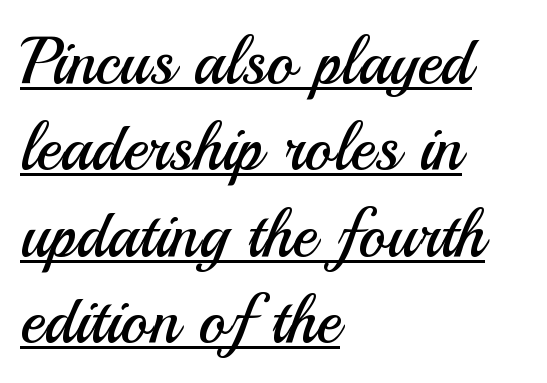
Think of a printed novel: that variable character pitch is what you see here. A typographer would call this underscored text. Interline gaps are of average width in this sample. If you drew a ruler down the left edge, every line would touch it. Look at the bottom of the vertical strokes: they stop flat, with no serifs. Look at the tracking — it's just the regular setting, nothing added.
